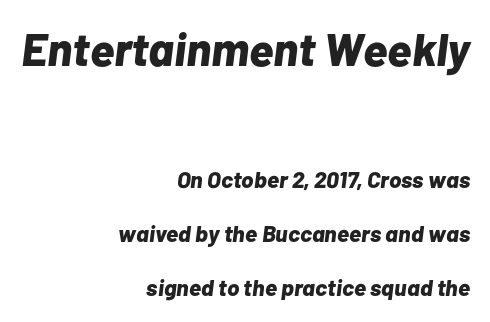
{"italic": "yes", "lean": "right", "slant_degrees": 7, "bold": "yes", "weight": "bold", "width": "normal", "stroke_contrast": "low", "x_height": "medium", "monospaced": "no", "underline": "no", "align": "right", "line_spacing": "loose", "line_spacing_ratio": 2.35, "letter_spacing": "normal", "letter_spacing_em": 0.0, "larger_block": "first", "size_ratio": 2.0, "glyph_px": 46}
